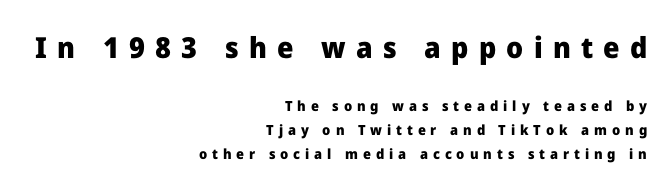
Is the lower block the larger one? No — the upper block carries the bigger type. Where is the straight margin? On the right. Looks like regular typesetting: each glyph gets only the width it needs. It's the straight-up-and-down kind of type. Descenders hang freely into open space. These lines are composed in type without serifs.
